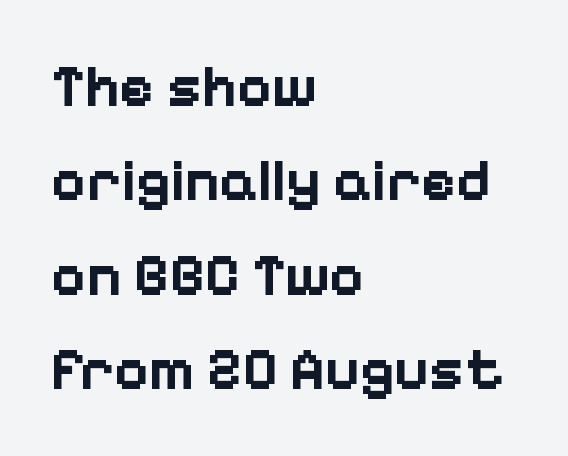
Q: Is the text bold? A: Yes.
Q: Is the text italic (slanted)? A: No, it is upright.
Q: Is the typeface a serif or a sans-serif typeface? A: Sans-serif.
Q: Is the text underlined? A: No.
Q: How is the paragraph aligned? A: Left-aligned.
Q: Is the spacing between letters normal or unusually wide? A: Normal.
Q: Is the spacing between lines tight, normal or loose? A: Normal.
Q: Width (condensed, normal, or wide)? A: Normal.
Q: Stroke contrast? A: Low.
Q: x-height? A: Medium.
Q: Monospaced? A: No.
